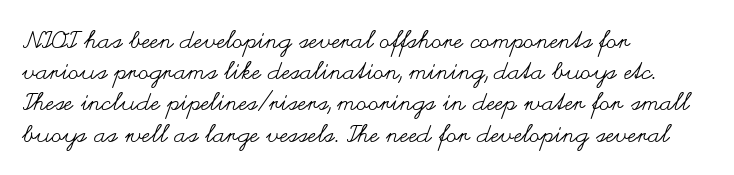
Q: Is the text bold? A: No.
Q: Is the text italic (slanted)? A: Yes.
Q: Is the text underlined? A: No.
Q: How is the paragraph aligned? A: Left-aligned.
Q: Is the spacing between letters normal or unusually wide? A: Normal.
Q: Is the spacing between lines tight, normal or loose? A: Normal.
